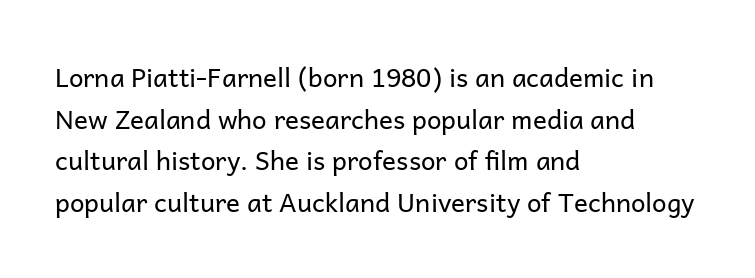
The image shows 26 px text type, upright; set left-aligned, normal line spacing (1.6x), normal letter spacing, not underlined.
